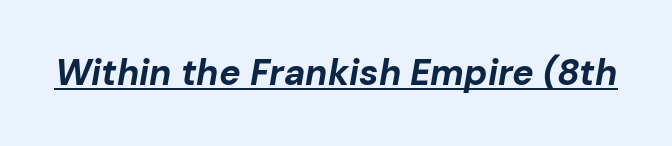
{"italic": "yes", "lean": "right", "slant_degrees": 10, "bold": "yes", "weight": "bold", "width": "normal", "stroke_contrast": "low", "x_height": "medium", "monospaced": "no", "underline": "yes", "letter_spacing": "normal", "letter_spacing_em": 0.0, "glyph_px": 36}
